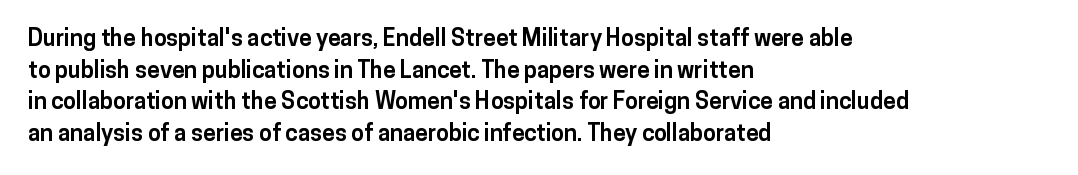
{"italic": "no", "bold": "yes", "underline": "no", "align": "left", "line_spacing": "normal", "line_spacing_ratio": 1.37, "letter_spacing": "normal", "letter_spacing_em": 0.0, "glyph_px": 23}
